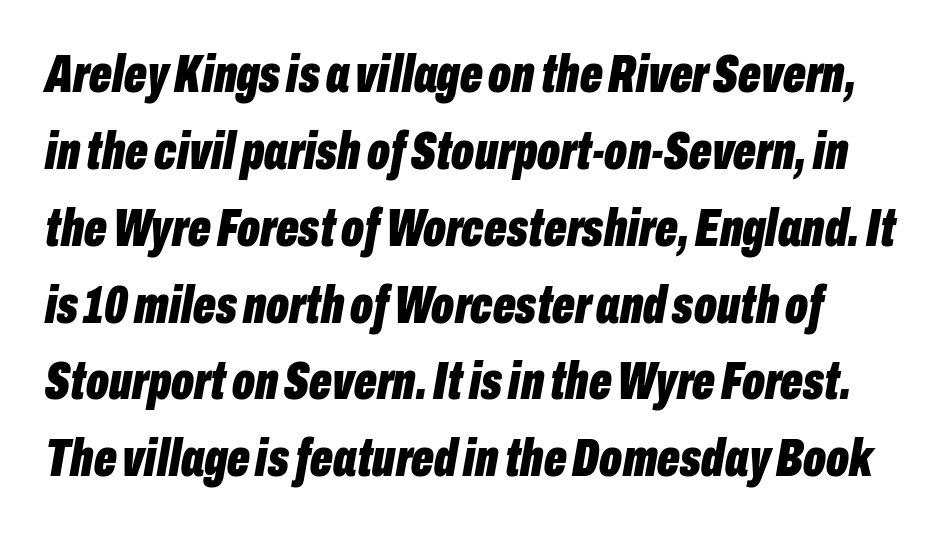
{"italic": "yes", "lean": "right", "slant_degrees": 10, "bold": "yes", "weight": "bold", "width": "condensed", "stroke_contrast": "low", "x_height": "medium", "monospaced": "no", "underline": "no", "line_spacing": "normal", "line_spacing_ratio": 1.45, "letter_spacing": "normal", "letter_spacing_em": 0.0, "glyph_px": 53}
